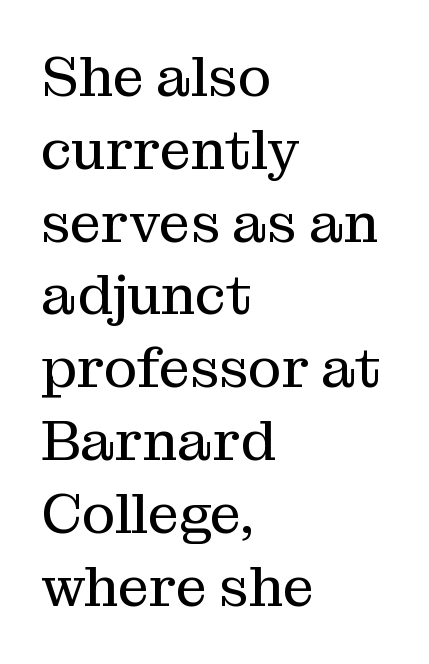
A typesetter would call this zero additional tracking. If you measured baseline to baseline, you'd find a middling distance. Vertical stems look standard width or narrower in stroke. The area under the type is left untouched.
